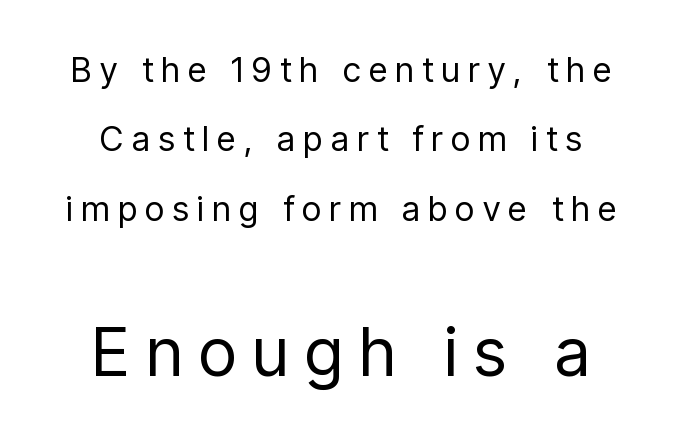
{"serif": "no", "italic": "no", "bold": "no", "weight": "regular", "width": "condensed", "stroke_contrast": "low", "x_height": "medium", "monospaced": "no", "underline": "no", "line_spacing": "loose", "line_spacing_ratio": 2.04, "letter_spacing": "wide", "letter_spacing_em": 0.25, "larger_block": "second", "size_ratio": 1.97, "glyph_px": 67}
